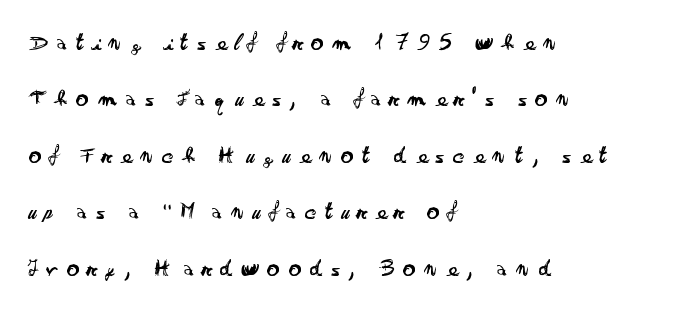
{"italic": "no", "bold": "no", "underline": "no", "align": "left", "line_spacing": "loose", "line_spacing_ratio": 2.26, "letter_spacing": "wide", "letter_spacing_em": 0.35, "glyph_px": 25}
